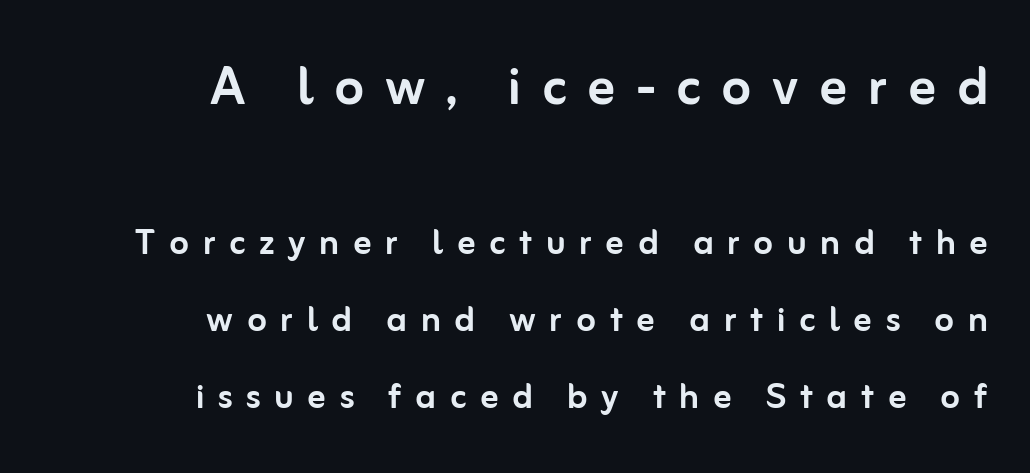
Q: Is the text italic (slanted)? A: No, it is upright.
Q: Is the typeface a serif or a sans-serif typeface? A: Sans-serif.
Q: Is the text underlined? A: No.
Q: How is the paragraph aligned? A: Right-aligned.
Q: Is the spacing between letters normal or unusually wide? A: Unusually wide.
Q: Which block of text is set in a larger size, the first (top) or the second (bottom)? A: The first (top) one.
Q: Width (condensed, normal, or wide)? A: Normal.
Q: Stroke contrast? A: Low.
Q: x-height? A: Medium.
Q: Monospaced? A: No.
